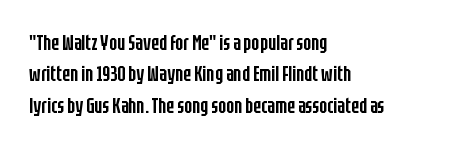
Q: Is the text bold? A: Semi-bold.
Q: Is the text italic (slanted)? A: No, it is upright.
Q: Is the text underlined? A: No.
Q: How is the paragraph aligned? A: Left-aligned.
Q: Is the spacing between letters normal or unusually wide? A: Normal.
Q: Is the spacing between lines tight, normal or loose? A: Normal.
